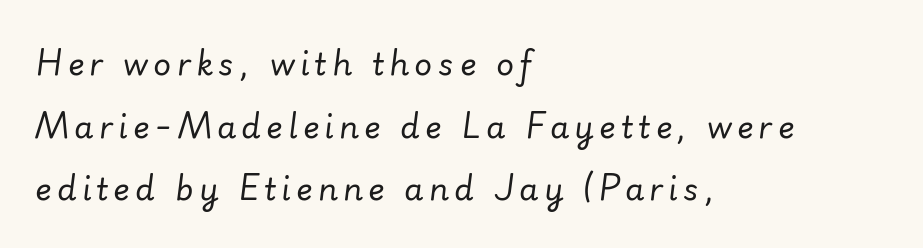
{"italic": "yes", "lean": "right", "slant_degrees": 7, "bold": "no", "weight": "regular", "width": "normal", "stroke_contrast": "low", "x_height": "small", "monospaced": "no", "underline": "no", "align": "left", "line_spacing": "loose", "line_spacing_ratio": 2.02, "glyph_px": 31}
